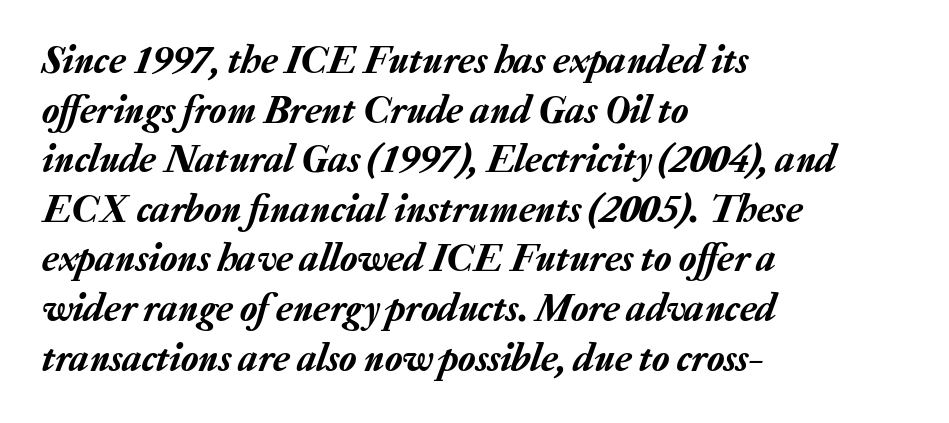
{"italic": "yes", "lean": "right", "slant_degrees": 20, "width": "normal", "stroke_contrast": "low", "x_height": "medium", "monospaced": "no", "underline": "no", "align": "left", "line_spacing_ratio": 1.24, "letter_spacing": "normal", "letter_spacing_em": 0.0, "glyph_px": 40}
